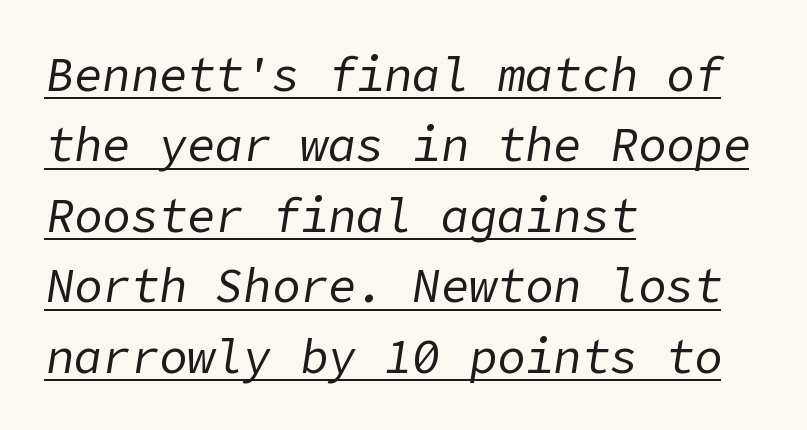
The image shows 47 px regular-weight type, italic (leaning right); set left-aligned, normal line spacing (1.5x), normal letter spacing, underlined; low stroke contrast and a medium x-height.
